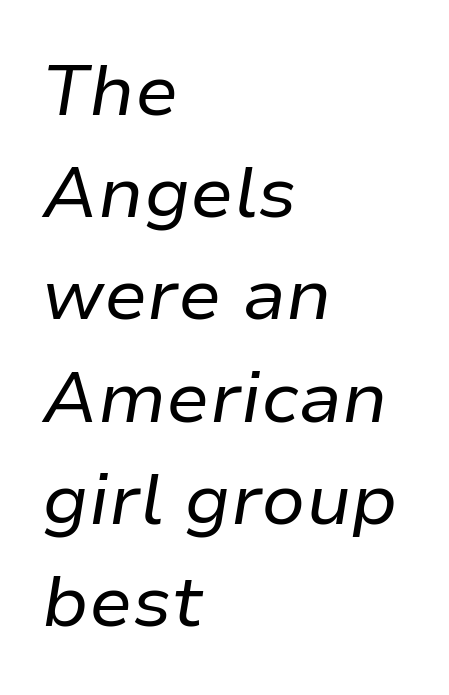
Horizontal alignment here is leftward, the default for most running prose. The typesetting does not lean heavy: it is not bold. Here the designer chose a conventional face with non-uniform glyph widths. Unmarked baselines from the first word to the last. The passage shown stacks its lines at a standard gap.
